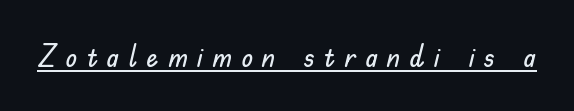
The image shows 30 px sans-serif type; set unusually wide letter spacing (+0.31 em), underlined; low stroke contrast and a small x-height.
